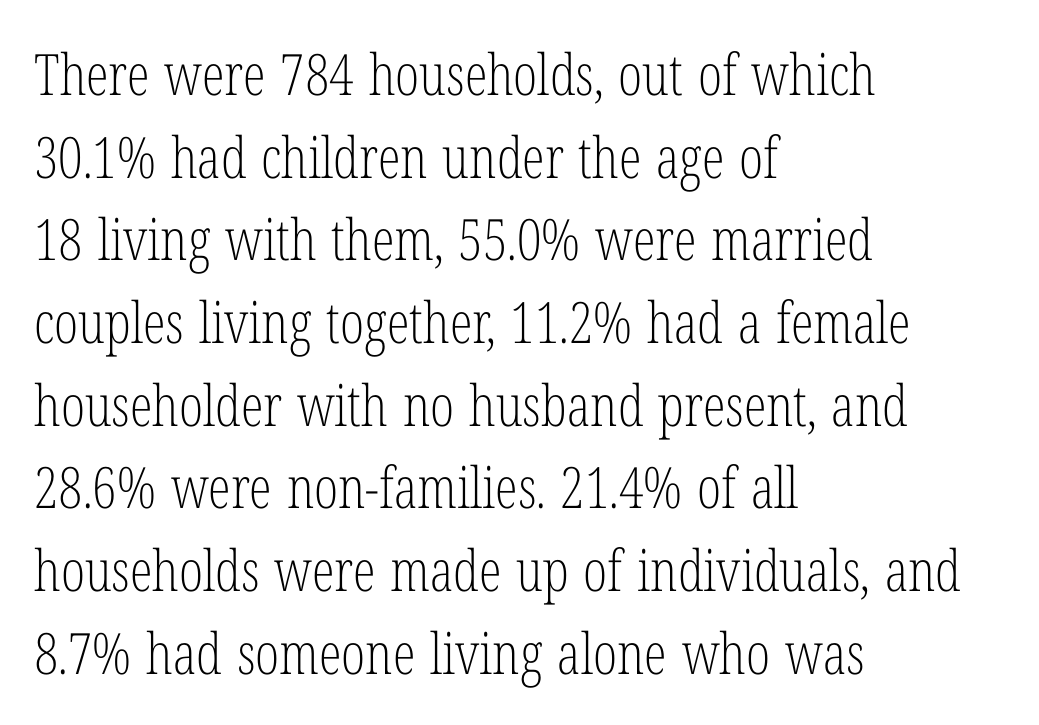
Q: Is the text bold? A: No.
Q: Is the text italic (slanted)? A: No, it is upright.
Q: Is the typeface a serif or a sans-serif typeface? A: Serif.
Q: Is the text underlined? A: No.
Q: How is the paragraph aligned? A: Left-aligned.
Q: Is the spacing between letters normal or unusually wide? A: Normal.
Q: Is the spacing between lines tight, normal or loose? A: Normal.
Q: Width (condensed, normal, or wide)? A: Condensed.
Q: Stroke contrast? A: Low.
Q: x-height? A: Medium.
Q: Monospaced? A: No.
